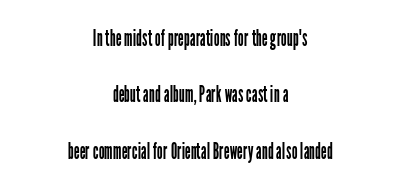
{"italic": "no", "bold": "no", "underline": "no", "align": "center", "line_spacing": "loose", "line_spacing_ratio": 2.45, "letter_spacing": "normal", "letter_spacing_em": 0.0, "glyph_px": 23}
